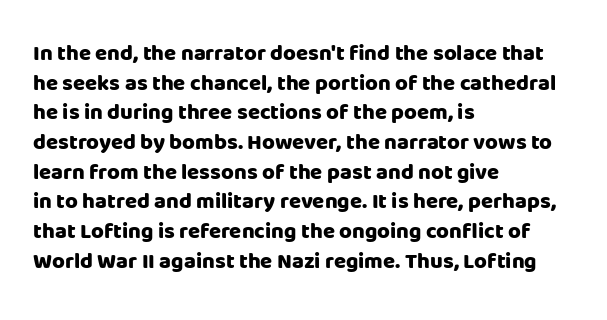
Q: Is the text bold? A: Yes.
Q: Is the text italic (slanted)? A: No, it is upright.
Q: Is the text underlined? A: No.
Q: How is the paragraph aligned? A: Left-aligned.
Q: Is the spacing between letters normal or unusually wide? A: Normal.
Q: Is the spacing between lines tight, normal or loose? A: Normal.
